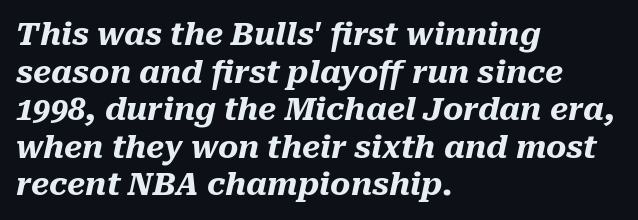
The image shows 31 px heavy type, italic (leaning right); set left-aligned, line spacing 1.21x, normal letter spacing, not underlined; medium stroke contrast and a medium x-height.
